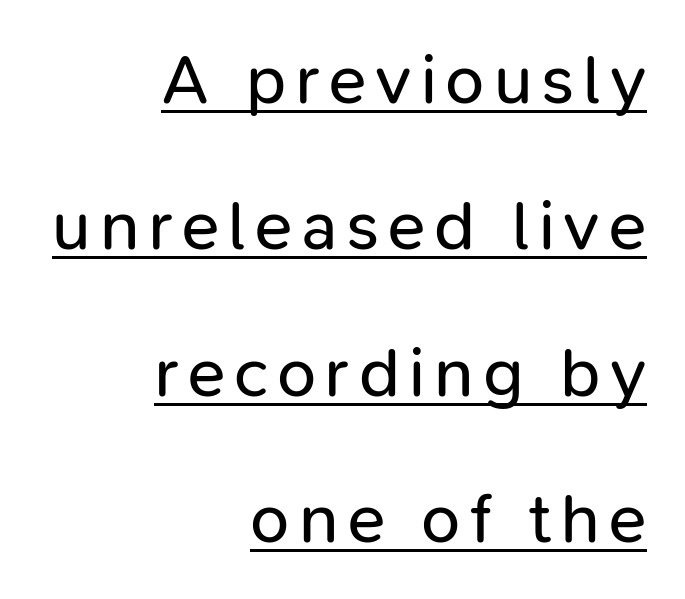
{"serif": "no", "italic": "no", "bold": "no", "weight": "regular", "width": "normal", "stroke_contrast": "low", "x_height": "medium", "monospaced": "no", "underline": "yes", "align": "right", "line_spacing": "loose", "line_spacing_ratio": 2.09, "glyph_px": 70}
